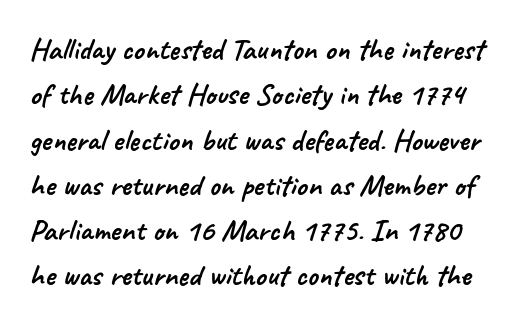
The letterforms sit shoulder to shoulder at normal distance. Here the designer chose a conventional face with non-uniform glyph widths. Has an underline been added? It has not. Summary of vertical rhythm: regular, with standard interline spacing.
